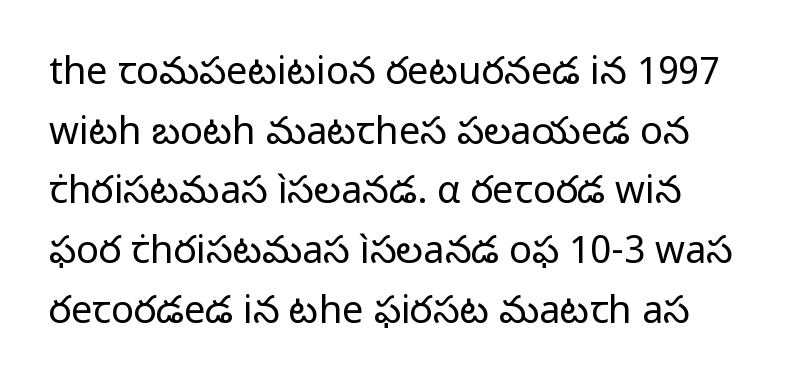
Q: Is the text bold? A: No.
Q: Is the text italic (slanted)? A: No, it is upright.
Q: Is the typeface a serif or a sans-serif typeface? A: Sans-serif.
Q: Is the text underlined? A: No.
Q: Is the spacing between letters normal or unusually wide? A: Normal.
Q: Is the spacing between lines tight, normal or loose? A: Normal.
Q: Width (condensed, normal, or wide)? A: Normal.
Q: Stroke contrast? A: Low.
Q: x-height? A: Medium.
Q: Monospaced? A: No.
